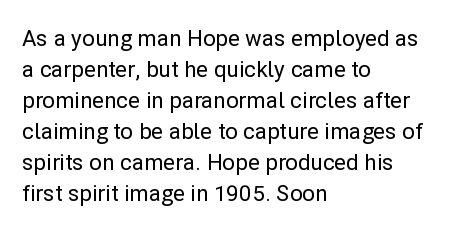
No italicization has been applied; the sample stays upright. The text block is weighted toward the left margin, trailing off unevenly rightward. Each row of text sits above clean, open space. Leading matches the norm, producing a regular column. Nobody touched the tracking dial on this one.
